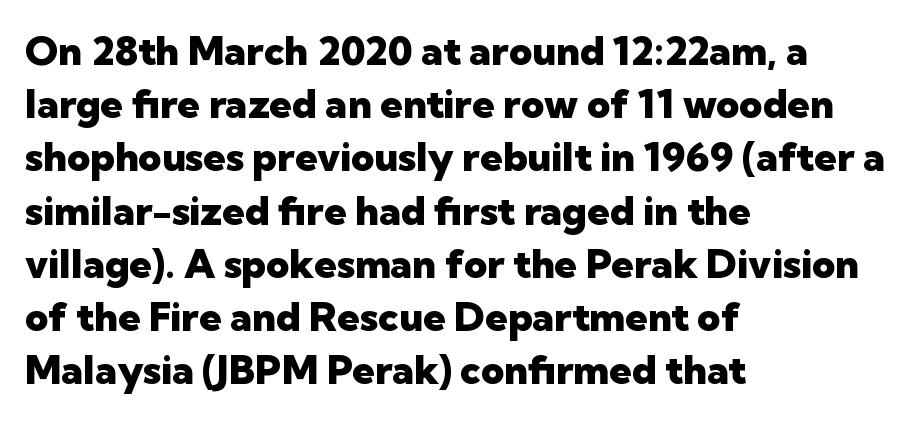
{"serif": "no", "italic": "no", "bold": "yes", "weight": "heavy", "width": "normal", "stroke_contrast": "low", "x_height": "medium", "monospaced": "no", "underline": "no", "align": "left", "line_spacing": "normal", "line_spacing_ratio": 1.33, "letter_spacing": "normal", "letter_spacing_em": 0.0, "glyph_px": 40}
